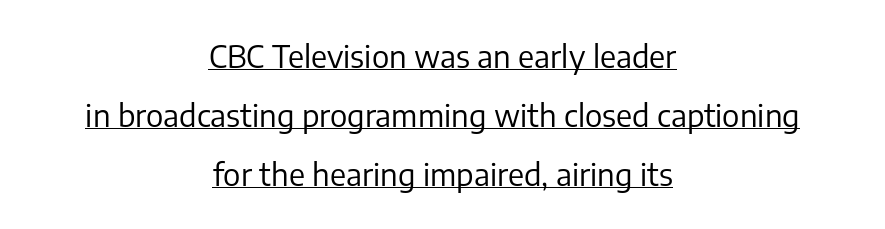
Q: Is the text bold? A: No.
Q: Is the text italic (slanted)? A: No, it is upright.
Q: Is the typeface a serif or a sans-serif typeface? A: Sans-serif.
Q: Is the text underlined? A: Yes.
Q: How is the paragraph aligned? A: Centered.
Q: Is the spacing between letters normal or unusually wide? A: Normal.
Q: Is the spacing between lines tight, normal or loose? A: Loose.
Q: Width (condensed, normal, or wide)? A: Normal.
Q: Stroke contrast? A: Low.
Q: x-height? A: Medium.
Q: Monospaced? A: No.
